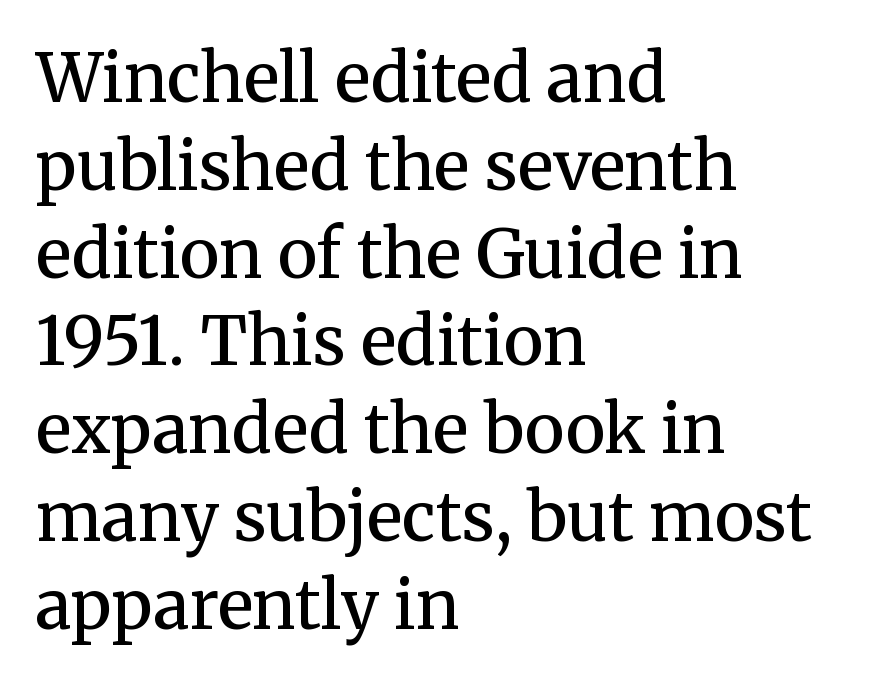
Q: Is the text bold? A: Semi-bold.
Q: Is the text italic (slanted)? A: No, it is upright.
Q: Is the typeface a serif or a sans-serif typeface? A: Serif.
Q: Is the text underlined? A: No.
Q: How is the paragraph aligned? A: Left-aligned.
Q: Is the spacing between letters normal or unusually wide? A: Normal.
Q: Is the spacing between lines tight, normal or loose? A: Normal.
Q: Width (condensed, normal, or wide)? A: Normal.
Q: Stroke contrast? A: Medium.
Q: x-height? A: Medium.
Q: Monospaced? A: No.
